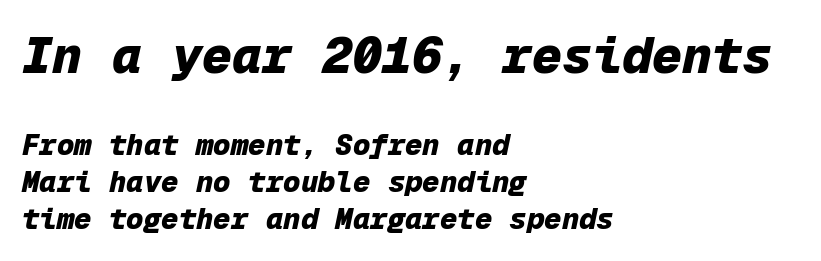
The image shows 50 px heavy type, italic (leaning right), monospaced; set left-aligned, normal line spacing (1.27x), normal letter spacing, not underlined; the first (top) block is 1.72x larger; low stroke contrast and a medium x-height.
